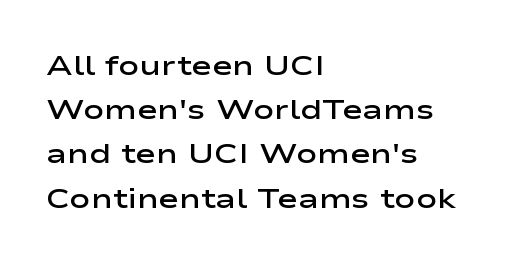
The image shows 28 px semibold, wide sans-serif type, upright; set left-aligned, normal line spacing (1.58x), normal letter spacing, not underlined; low stroke contrast and a medium x-height.
